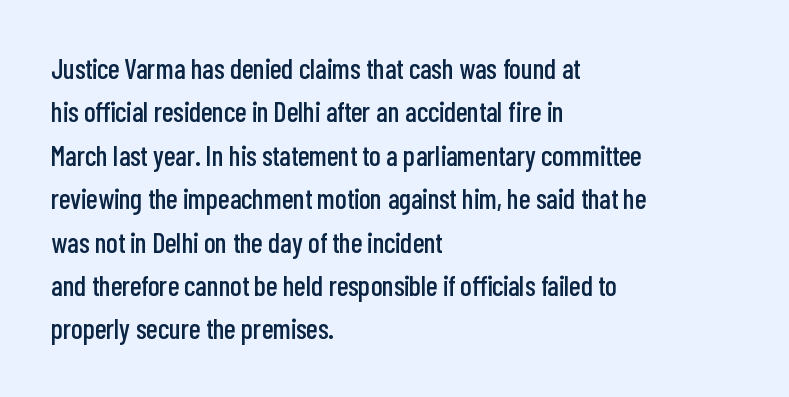
Each line starts at the same left margin while the right side varies. Tall strokes in this sample are plumb rather than angled. Is this a sans? Yes — the strokes have no serifs. Compared with typical body copy, the letter spacing here is the same. Regular leading.
